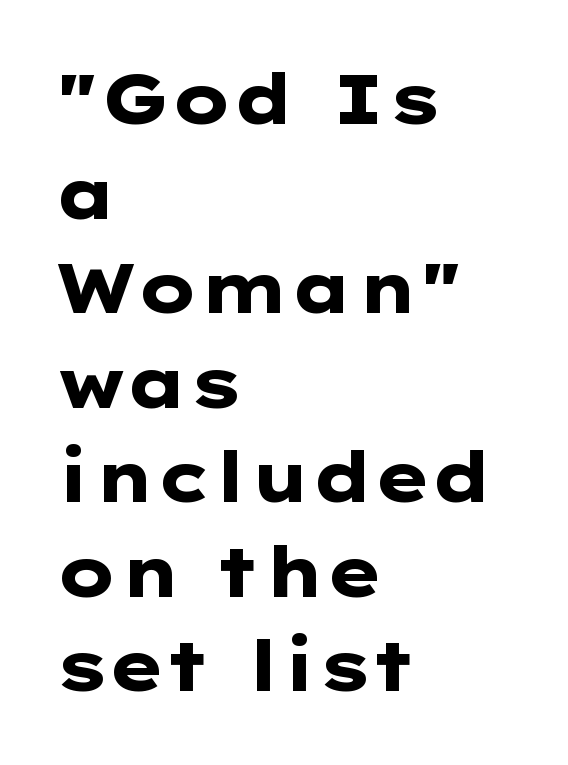
Q: Is the text bold? A: Yes.
Q: Is the text italic (slanted)? A: No, it is upright.
Q: Is the typeface a serif or a sans-serif typeface? A: Sans-serif.
Q: Is the text underlined? A: No.
Q: How is the paragraph aligned? A: Left-aligned.
Q: Is the spacing between letters normal or unusually wide? A: Normal.
Q: Is the spacing between lines tight, normal or loose? A: Normal.
Q: Width (condensed, normal, or wide)? A: Wide.
Q: Stroke contrast? A: Low.
Q: x-height? A: Medium.
